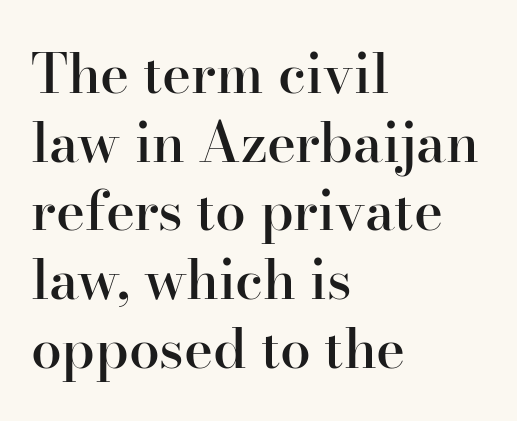
Q: Is the text bold? A: Semi-bold.
Q: Is the text italic (slanted)? A: No, it is upright.
Q: Is the typeface a serif or a sans-serif typeface? A: Serif.
Q: Is the text underlined? A: No.
Q: How is the paragraph aligned? A: Left-aligned.
Q: Is the spacing between letters normal or unusually wide? A: Normal.
Q: Is the spacing between lines tight, normal or loose? A: Normal.
Q: Width (condensed, normal, or wide)? A: Normal.
Q: Stroke contrast? A: High.
Q: x-height? A: Small.
Q: Monospaced? A: No.
